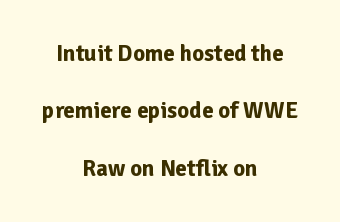
The strip under each line holds only bare page. Students, this is bold: see how much ink each stroke carries. The type sits square on the baseline with zero lean. Leading is clearly above the norm, producing a sparse column. Short and long lines alike share a common midpoint. Words appear dense and cohesive because spacing is normal.
